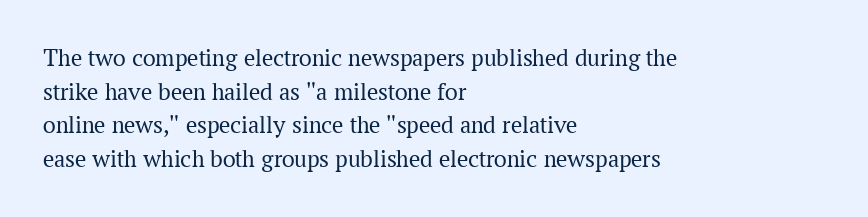
Q: Is the text bold? A: No.
Q: Is the text italic (slanted)? A: No, it is upright.
Q: Is the text underlined? A: No.
Q: How is the paragraph aligned? A: Left-aligned.
Q: Is the spacing between letters normal or unusually wide? A: Normal.
Q: Is the spacing between lines tight, normal or loose? A: Normal.
